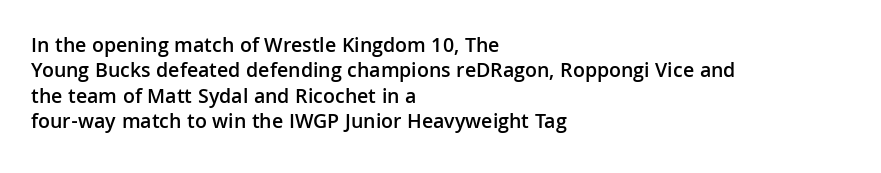
{"italic": "no", "bold": "semi", "underline": "no", "align": "left", "line_spacing_ratio": 1.21, "letter_spacing": "normal", "letter_spacing_em": 0.0, "glyph_px": 21}
